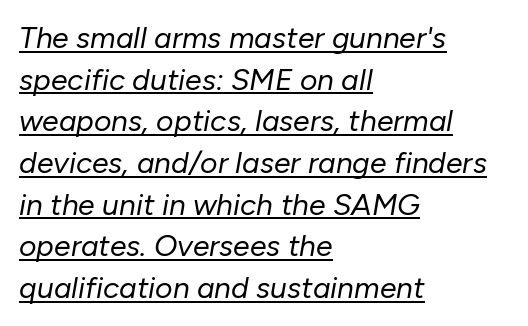
Q: Is the text bold? A: No.
Q: Is the text italic (slanted)? A: Yes, it leans right by about 10 degrees.
Q: Is the text underlined? A: Yes.
Q: How is the paragraph aligned? A: Left-aligned.
Q: Is the spacing between letters normal or unusually wide? A: Normal.
Q: Is the spacing between lines tight, normal or loose? A: Normal.
Q: Width (condensed, normal, or wide)? A: Normal.
Q: Stroke contrast? A: Low.
Q: x-height? A: Medium.
Q: Monospaced? A: No.
